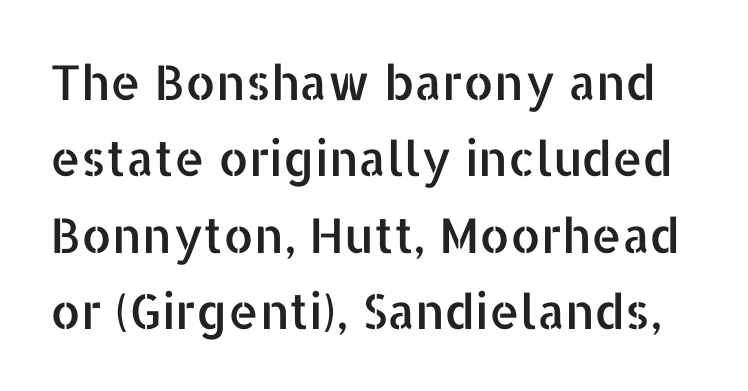
Honestly, the row spacing looks completely unremarkable. Letter spacing: default. A typesetter would mark this as roman, not italic. Classification — sans serif.
